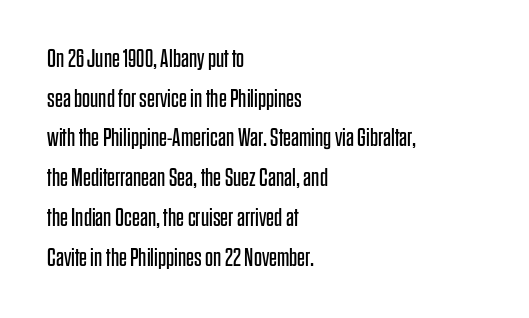
The image shows 25 px text type, upright; set left-aligned, normal line spacing (1.59x), normal letter spacing, not underlined.
